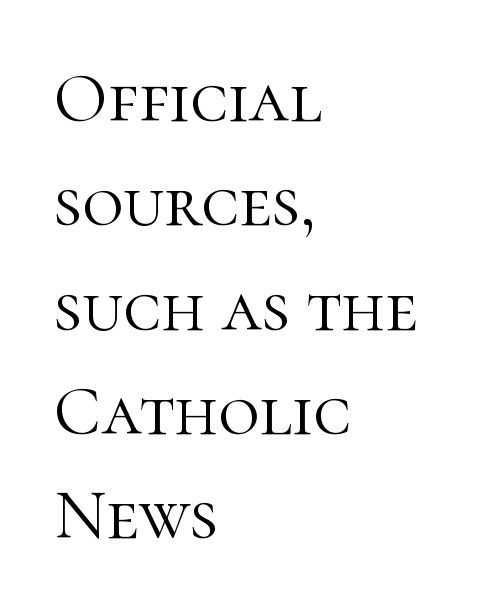
{"serif": "yes", "italic": "no", "bold": "no", "weight": "light", "width": "normal", "stroke_contrast": "high", "x_height": "medium", "monospaced": "no", "underline": "no", "align": "left", "line_spacing": "normal", "line_spacing_ratio": 1.47, "letter_spacing": "normal", "letter_spacing_em": 0.0, "glyph_px": 71}
